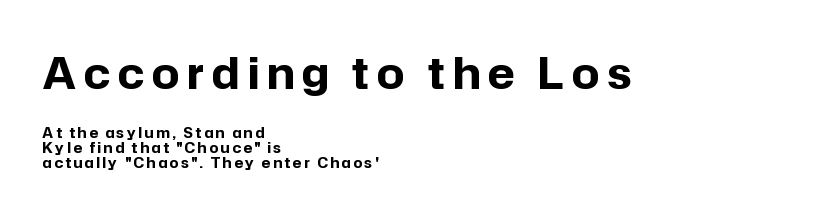
{"serif": "no", "italic": "no", "bold": "yes", "weight": "bold", "width": "normal", "stroke_contrast": "low", "x_height": "medium", "monospaced": "no", "underline": "no", "align": "left", "line_spacing": "tight", "line_spacing_ratio": 1.06, "larger_block": "first", "size_ratio": 3.07, "glyph_px": 43}
